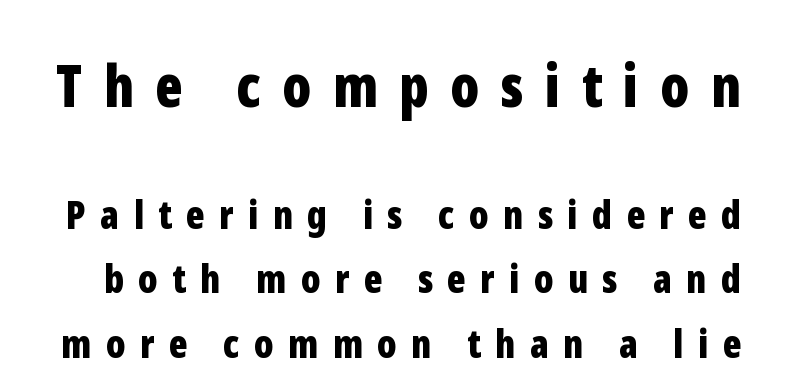
{"serif": "no", "italic": "no", "bold": "yes", "weight": "bold", "width": "condensed", "stroke_contrast": "low", "x_height": "medium", "monospaced": "no", "underline": "no", "line_spacing": "normal", "line_spacing_ratio": 1.65, "letter_spacing": "wide", "letter_spacing_em": 0.37, "larger_block": "first", "size_ratio": 1.49, "glyph_px": 58}
